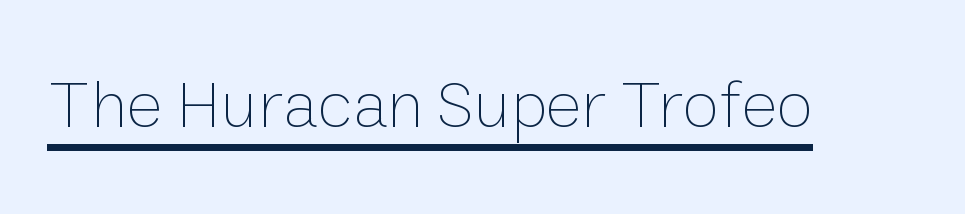
Q: Is the text bold? A: No.
Q: Is the text italic (slanted)? A: No, it is upright.
Q: Is the text underlined? A: Yes.
Q: Is the spacing between letters normal or unusually wide? A: Normal.
Q: Width (condensed, normal, or wide)? A: Normal.
Q: Stroke contrast? A: Low.
Q: x-height? A: Medium.
Q: Monospaced? A: No.
